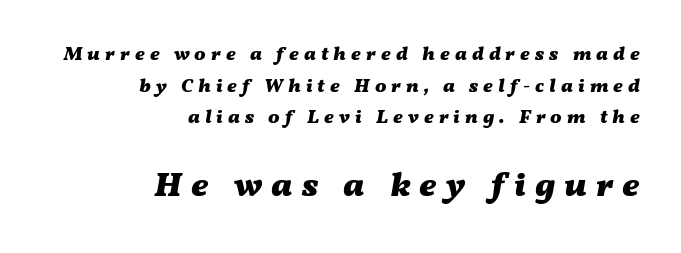
Is the lower block the larger one? Yes — the lower block carries the bigger type. These words are printed bold, with thick strokes throughout. Spacing between characters has been opened up far beyond the box default. Italic: yes, the glyphs are oblique. The words here are not underlined. The paragraph shown leans on its right margin.
